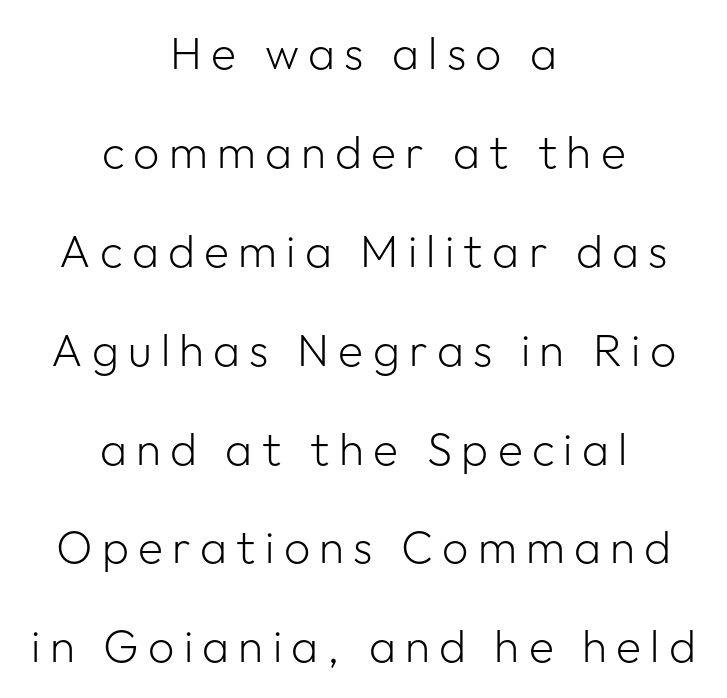
The space between consecutive lines is lavish. The typesetting does not lean heavy: it is not bold. Underlining? Definitely not there. The lines are quadded center. When letters stand straight like this, we call the style roman or upright. The rendering uses natural spacing where letterforms have individual widths.
